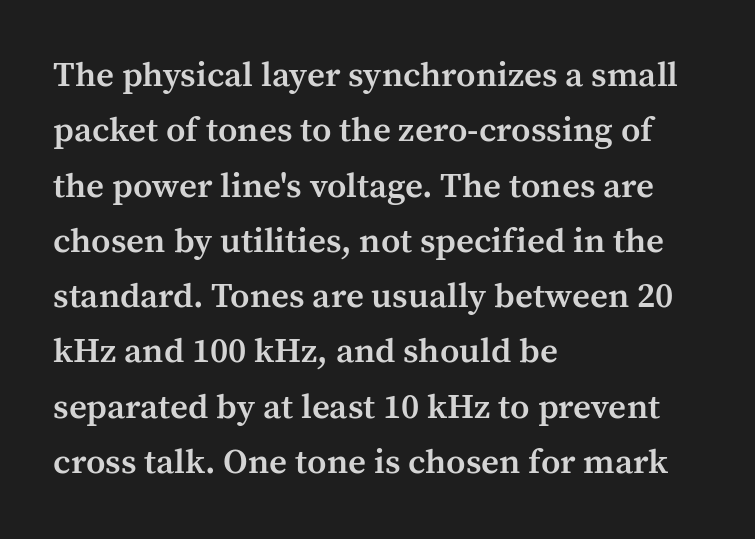
Q: Is the text bold? A: Semi-bold.
Q: Is the text italic (slanted)? A: No, it is upright.
Q: Is the typeface a serif or a sans-serif typeface? A: Serif.
Q: Is the text underlined? A: No.
Q: How is the paragraph aligned? A: Left-aligned.
Q: Is the spacing between letters normal or unusually wide? A: Normal.
Q: Is the spacing between lines tight, normal or loose? A: Normal.
Q: Width (condensed, normal, or wide)? A: Normal.
Q: Stroke contrast? A: Medium.
Q: x-height? A: Medium.
Q: Monospaced? A: No.
